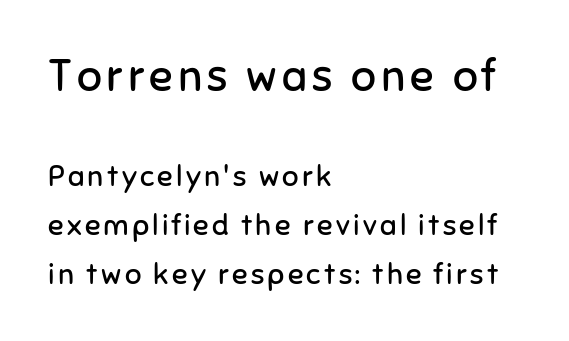
{"serif": "no", "italic": "no", "bold": "no", "weight": "regular", "width": "normal", "stroke_contrast": "low", "x_height": "medium", "monospaced": "no", "underline": "no", "align": "left", "line_spacing": "normal", "line_spacing_ratio": 1.69, "larger_block": "first", "size_ratio": 1.52, "glyph_px": 44}
